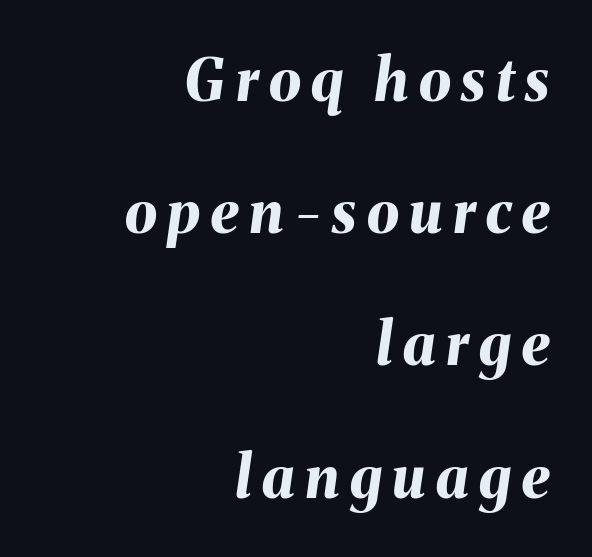
Q: Is the text bold? A: Yes.
Q: Is the text italic (slanted)? A: Yes, it leans right by about 8 degrees.
Q: Is the text underlined? A: No.
Q: How is the paragraph aligned? A: Right-aligned.
Q: Is the spacing between lines tight, normal or loose? A: Loose.
Q: Width (condensed, normal, or wide)? A: Normal.
Q: Stroke contrast? A: Medium.
Q: x-height? A: Medium.
Q: Monospaced? A: No.
